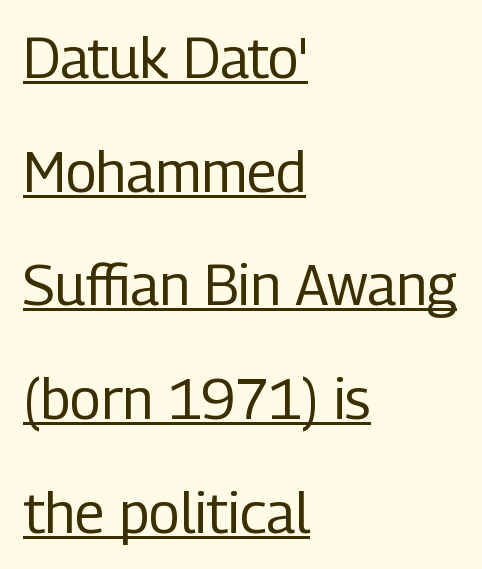
Q: Is the text bold? A: No.
Q: Is the text italic (slanted)? A: No, it is upright.
Q: Is the typeface a serif or a sans-serif typeface? A: Sans-serif.
Q: Is the text underlined? A: Yes.
Q: How is the paragraph aligned? A: Left-aligned.
Q: Is the spacing between letters normal or unusually wide? A: Normal.
Q: Is the spacing between lines tight, normal or loose? A: Loose.
Q: Width (condensed, normal, or wide)? A: Condensed.
Q: Stroke contrast? A: Low.
Q: x-height? A: Medium.
Q: Monospaced? A: No.
